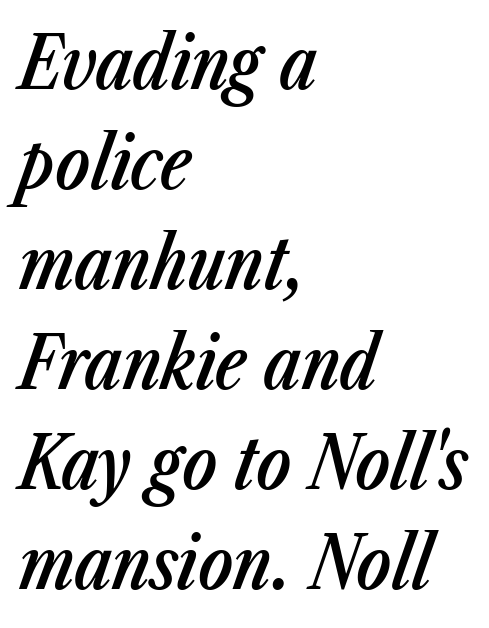
Is this a fixed-width face? No — the glyphs have proportional, varying widths. The face used here is rendered with its standard letterfit. Descender tails drop into unmarked territory. Students, this is semibold: more ink than regular, less than bold. The setting favours the left margin, as ordinary paragraphs usually do.
